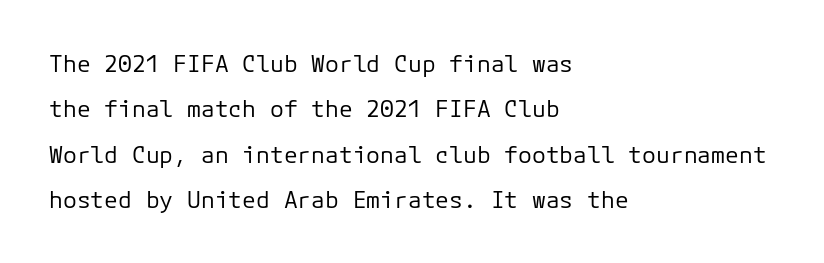
Letters rest on an invisible, unmarked baseline. Does the leading feel generous? Absolutely, it's lavish. This sample uses an upright cut, with every glyph sitting square on the baseline. In CSS terms this would be text-align: left. Think standard paragraph weight, or any step lighter than that. Letter spacing: default.
